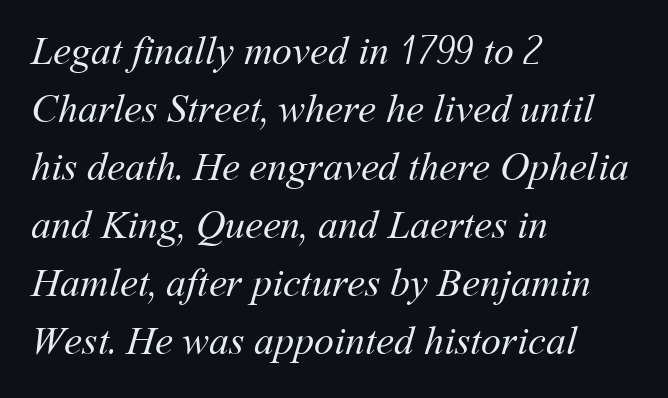
{"bold": "no", "weight": "regular", "width": "normal", "stroke_contrast": "medium", "x_height": "medium", "monospaced": "no", "underline": "no", "align": "left", "line_spacing": "normal", "line_spacing_ratio": 1.45, "letter_spacing": "normal", "letter_spacing_em": 0.0, "glyph_px": 40}
